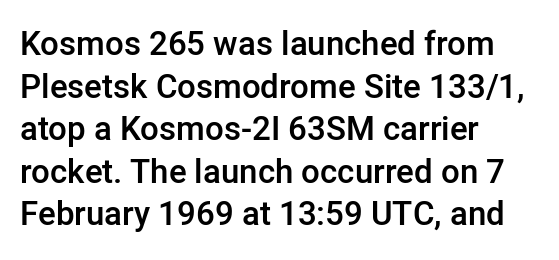
The image shows 33 px semibold sans-serif type, upright; set left-aligned, normal line spacing (1.29x), normal letter spacing, not underlined; low stroke contrast and a medium x-height.
